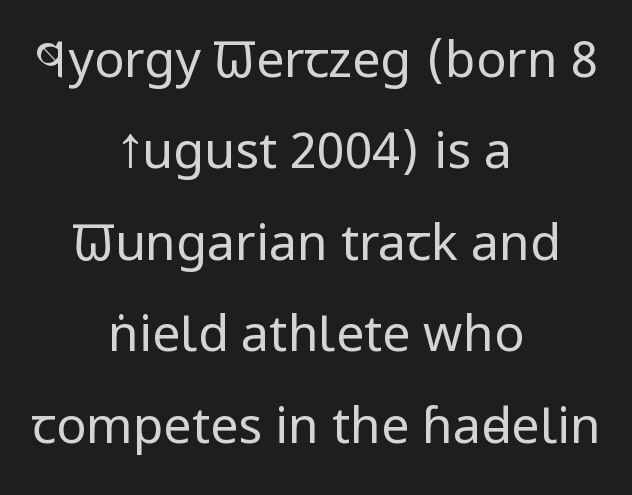
{"serif": "no", "italic": "no", "bold": "no", "weight": "regular", "width": "condensed", "stroke_contrast": "low", "x_height": "large", "monospaced": "no", "underline": "no", "align": "center", "line_spacing_ratio": 1.83, "letter_spacing": "normal", "letter_spacing_em": 0.0, "glyph_px": 50}
